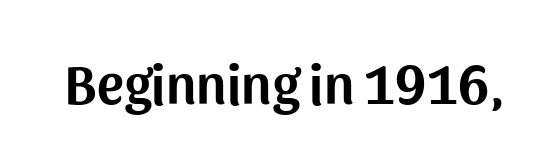
The specimen omits any rule beneath the text block's lines. Spacing between characters is what you'd get straight out of the box. The letters stand straight up with perfectly vertical stems. Note the varied advance widths — an 'i' is clearly narrower than an 'm'. Letterform terminals end flat and unadorned throughout the passage.
